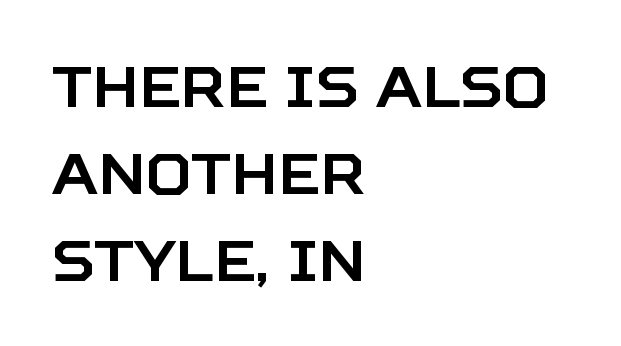
The image shows 57 px sans-serif type, upright; set left-aligned, normal line spacing (1.53x), normal letter spacing, not underlined; low stroke contrast and a large x-height.
